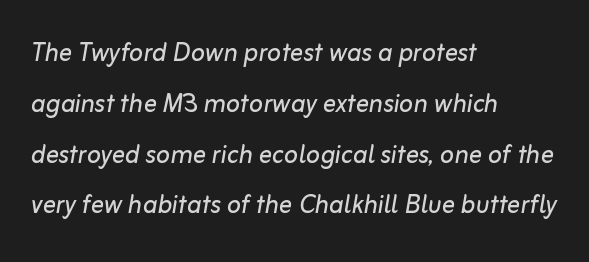
{"italic": "yes", "lean": "right", "slant_degrees": 10, "bold": "no", "weight": "regular", "width": "normal", "stroke_contrast": "low", "x_height": "medium", "monospaced": "no", "underline": "no", "align": "left", "line_spacing": "normal", "line_spacing_ratio": 1.54, "letter_spacing": "normal", "letter_spacing_em": 0.0, "glyph_px": 33}
